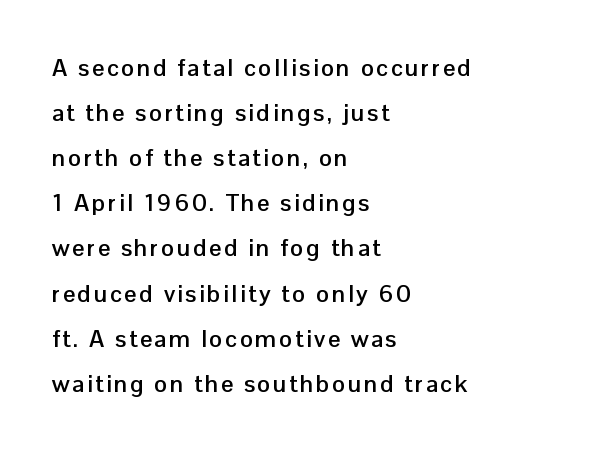
The foot of each line stays bare and open. Set as a true bold cut, around the 700 mark. The typography opts for an upright posture over an oblique one. Alignment: flush left.
